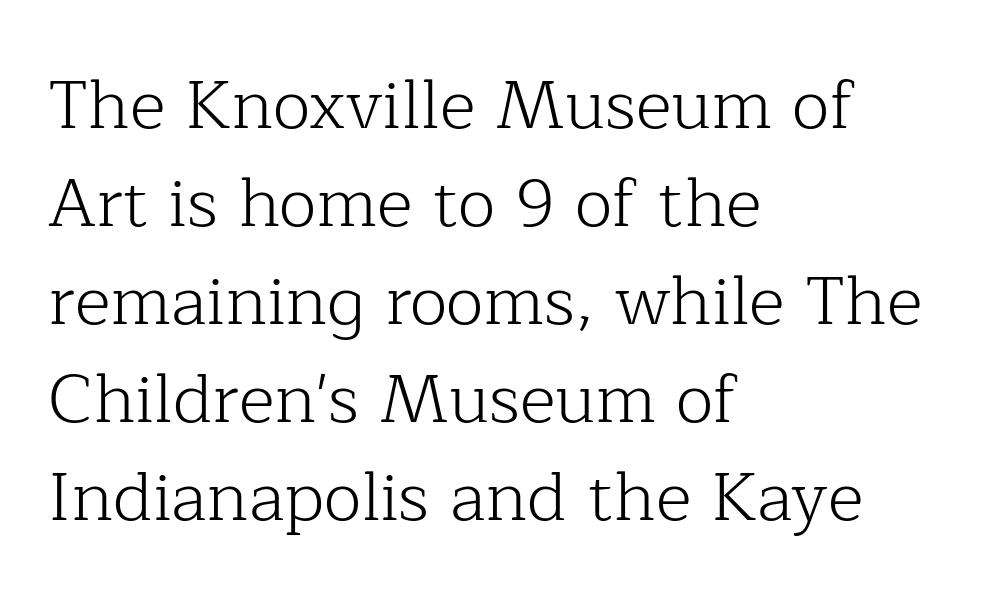
The image shows 69 px light serif type, upright; set left-aligned, normal line spacing (1.42x), normal letter spacing, not underlined; low stroke contrast and a medium x-height.
